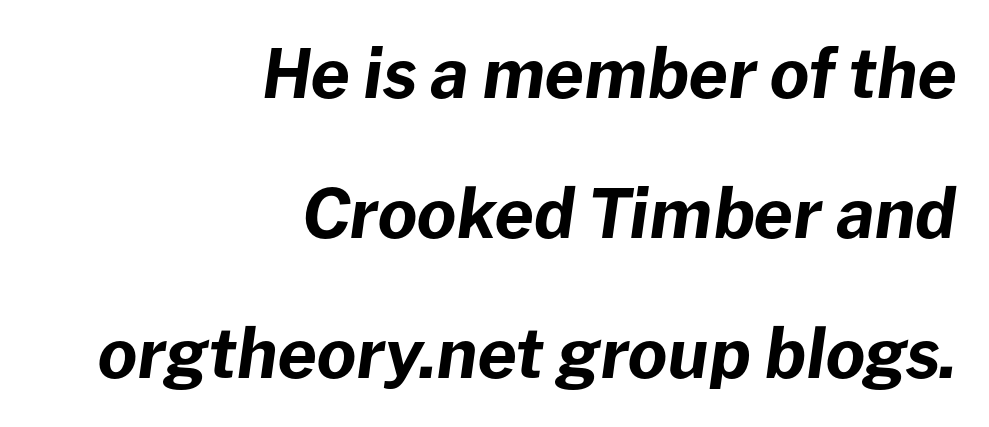
The image shows 68 px bold type, italic (leaning right); set right-aligned, loose line spacing (2.06x), normal letter spacing, not underlined; low stroke contrast and a medium x-height.
